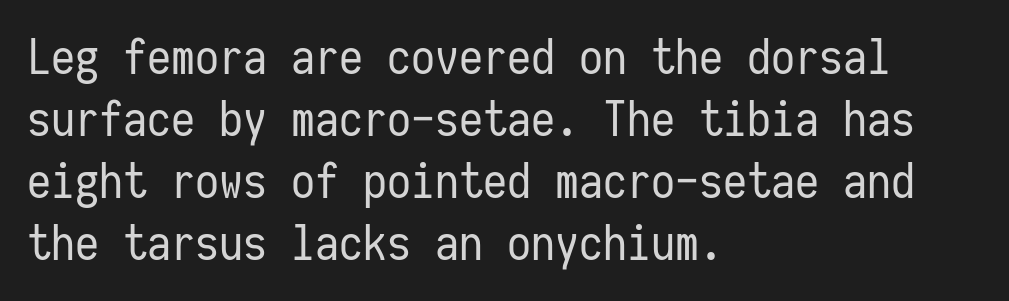
Rule under the text: the space is simply empty. No extra tracking has been applied to these lines. Think of a typewriter: that constant character pitch is what you see here. Nope, no serifs anywhere on these letters.
